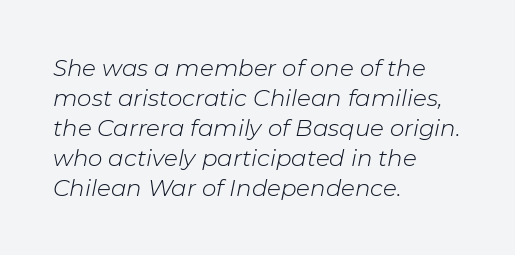
{"italic": "yes", "lean": "right", "slant_degrees": 11, "bold": "no", "underline": "no", "align": "left", "line_spacing": "normal", "line_spacing_ratio": 1.3, "letter_spacing": "normal", "letter_spacing_em": 0.0, "glyph_px": 23}
